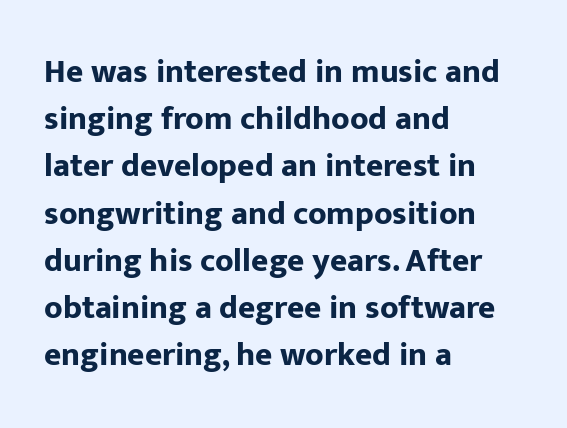
The image shows 33 px bold sans-serif type, upright; set left-aligned, normal line spacing (1.43x), normal letter spacing, not underlined; low stroke contrast and a medium x-height.
